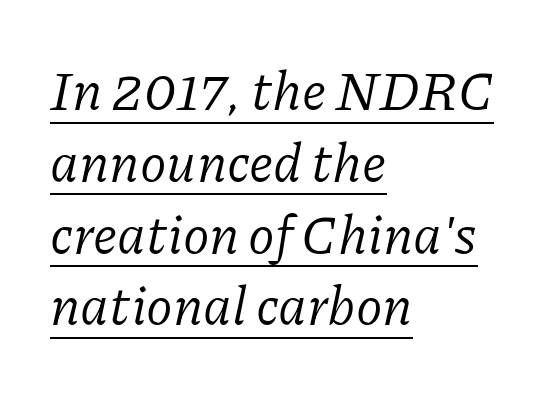
Q: Is the text bold? A: No.
Q: Is the text italic (slanted)? A: Yes, it leans right by about 11 degrees.
Q: Is the typeface a serif or a sans-serif typeface? A: Serif.
Q: Is the text underlined? A: Yes.
Q: How is the paragraph aligned? A: Left-aligned.
Q: Is the spacing between letters normal or unusually wide? A: Normal.
Q: Is the spacing between lines tight, normal or loose? A: Normal.
Q: Width (condensed, normal, or wide)? A: Normal.
Q: Stroke contrast? A: Low.
Q: x-height? A: Medium.
Q: Monospaced? A: No.
